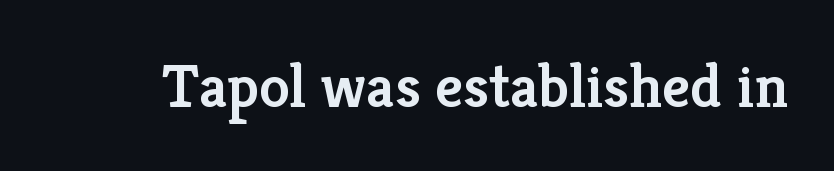
Q: Is the text bold? A: Semi-bold.
Q: Is the text italic (slanted)? A: No, it is upright.
Q: Is the typeface a serif or a sans-serif typeface? A: Serif.
Q: Is the text underlined? A: No.
Q: Is the spacing between letters normal or unusually wide? A: Normal.
Q: Width (condensed, normal, or wide)? A: Normal.
Q: Stroke contrast? A: Low.
Q: x-height? A: Medium.
Q: Monospaced? A: No.
